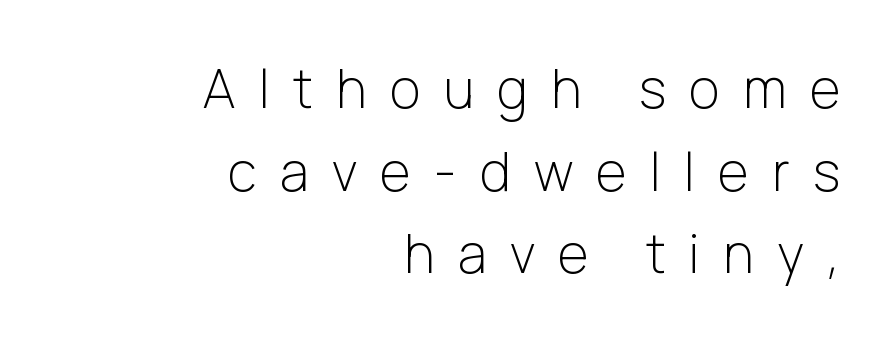
{"serif": "no", "italic": "no", "bold": "no", "weight": "light", "width": "normal", "stroke_contrast": "low", "x_height": "medium", "monospaced": "no", "underline": "no", "align": "right", "line_spacing": "normal", "line_spacing_ratio": 1.56, "letter_spacing": "wide", "letter_spacing_em": 0.44, "glyph_px": 53}
